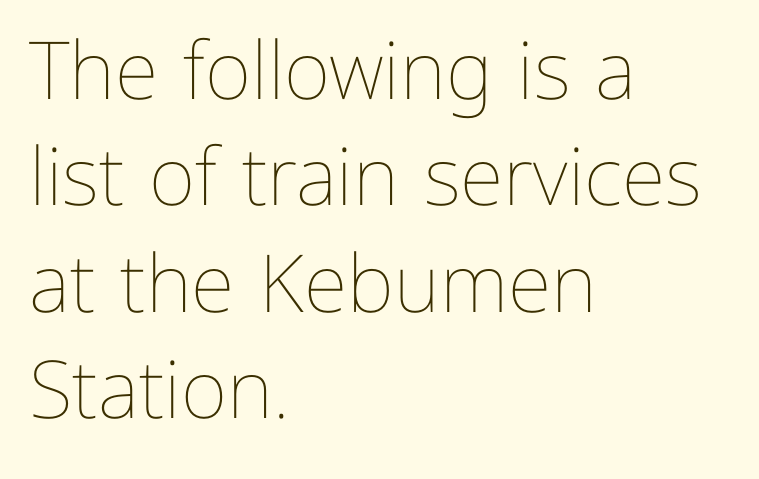
{"italic": "no", "bold": "no", "weight": "thin", "width": "normal", "stroke_contrast": "low", "x_height": "medium", "monospaced": "no", "underline": "no", "align": "left", "line_spacing": "normal", "line_spacing_ratio": 1.33, "letter_spacing": "normal", "letter_spacing_em": 0.0, "glyph_px": 80}
